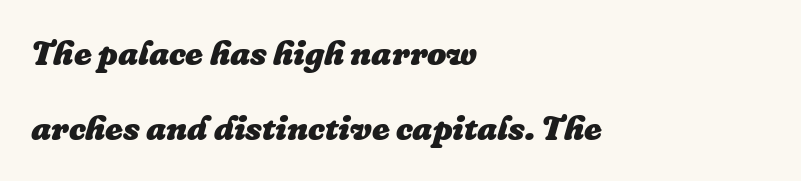
The image shows 34 px heavy type, italic (leaning right); set left-aligned, loose line spacing (2.22x), normal letter spacing, not underlined; low stroke contrast and a medium x-height.
